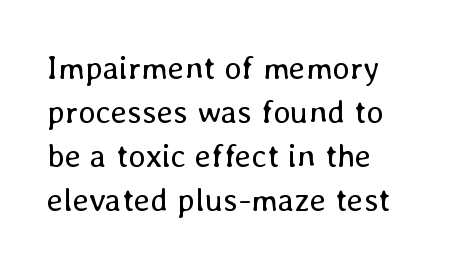
{"italic": "no", "bold": "no", "weight": "regular", "width": "normal", "stroke_contrast": "low", "x_height": "medium", "monospaced": "no", "underline": "no", "align": "left", "line_spacing": "normal", "line_spacing_ratio": 1.33, "letter_spacing": "normal", "letter_spacing_em": 0.0, "glyph_px": 33}
